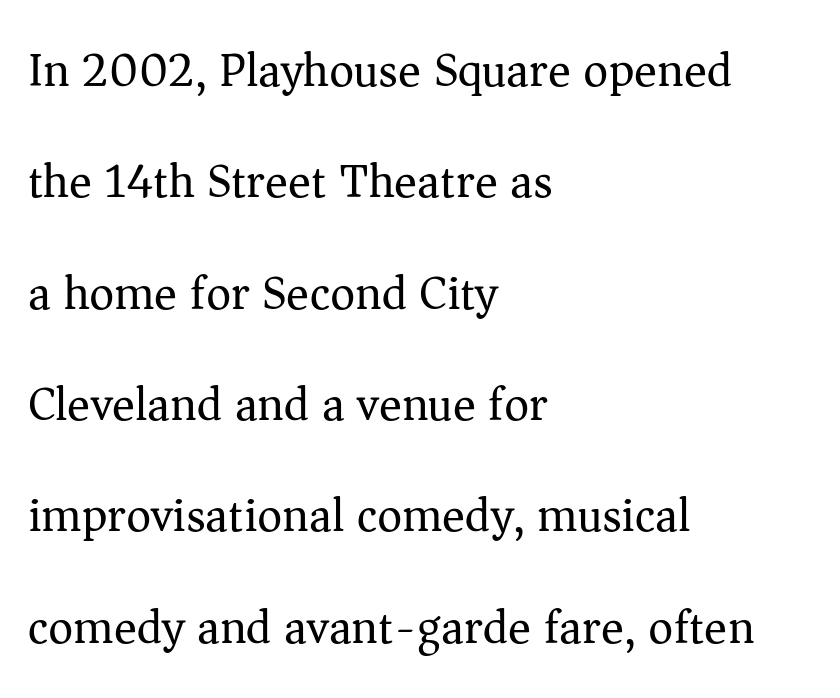
You can tell it's not italic because the verticals are truly vertical. The setting favours the left margin, as ordinary paragraphs usually do. Weight: not bold — regular or lighter. Bare-footed words on every line. You could fit nearly another row in the gap between these rows.
